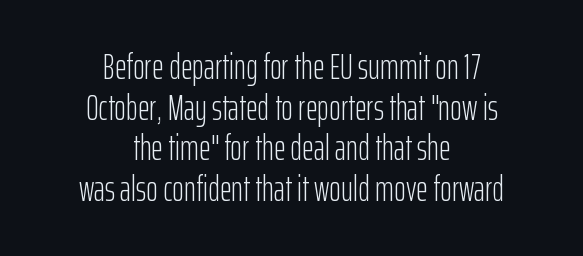
The image shows 36 px light, condensed sans-serif type, upright; set centered, tight line spacing (1.13x), normal letter spacing, not underlined; low stroke contrast and a medium x-height.
